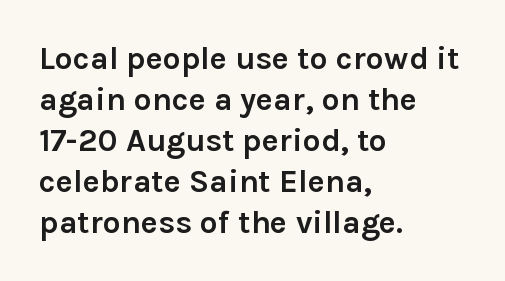
Q: Is the text bold? A: Yes.
Q: Is the text italic (slanted)? A: No, it is upright.
Q: Is the typeface a serif or a sans-serif typeface? A: Sans-serif.
Q: Is the text underlined? A: No.
Q: How is the paragraph aligned? A: Left-aligned.
Q: Is the spacing between letters normal or unusually wide? A: Normal.
Q: Is the spacing between lines tight, normal or loose? A: Normal.
Q: Width (condensed, normal, or wide)? A: Normal.
Q: Stroke contrast? A: Low.
Q: x-height? A: Medium.
Q: Monospaced? A: No.
